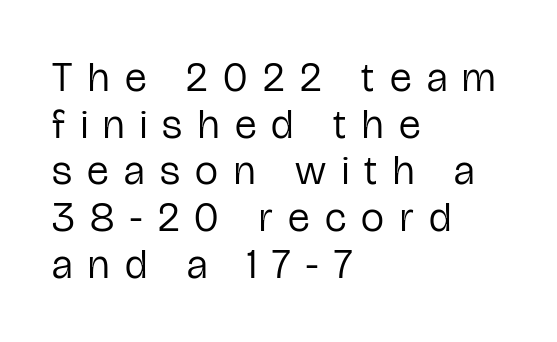
Proportional: the letters do not fall into vertical columns. Beneath every word, the page is bare. The letters stand straight up with perfectly vertical stems. Look at the tracking — it's clearly loosened, letters drifting apart. Does the copy run flush right? No — it runs flush left. These lines huddle together more closely than default settings would place them.
